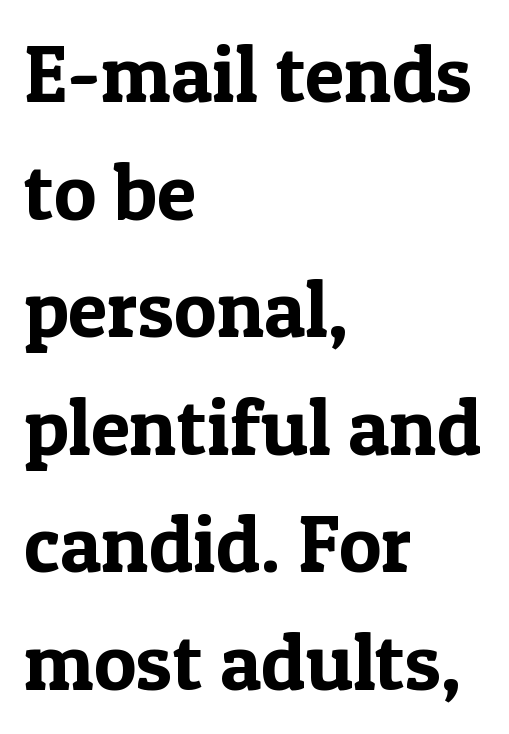
Q: Is the text italic (slanted)? A: No, it is upright.
Q: Is the typeface a serif or a sans-serif typeface? A: Serif.
Q: Is the text underlined? A: No.
Q: How is the paragraph aligned? A: Left-aligned.
Q: Is the spacing between letters normal or unusually wide? A: Normal.
Q: Is the spacing between lines tight, normal or loose? A: Normal.
Q: Width (condensed, normal, or wide)? A: Normal.
Q: x-height? A: Medium.
Q: Monospaced? A: No.
